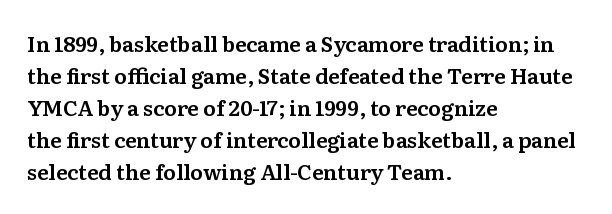
Q: Is the text italic (slanted)? A: No, it is upright.
Q: Is the text underlined? A: No.
Q: How is the paragraph aligned? A: Left-aligned.
Q: Is the spacing between letters normal or unusually wide? A: Normal.
Q: Is the spacing between lines tight, normal or loose? A: Normal.
